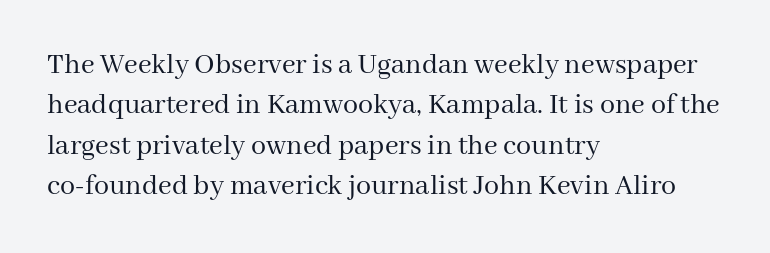
The image shows 30 px regular-weight serif type, upright; set left-aligned, normal line spacing (1.35x), normal letter spacing, not underlined; medium stroke contrast and a medium x-height.
